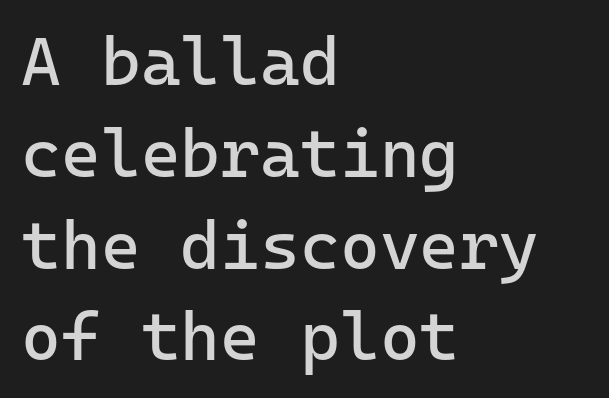
When letters stand straight like this, we call the style roman or upright. The font family rendered here belongs to the sans-serif group. Leading: standard. In CSS terms this would be text-align: left.
